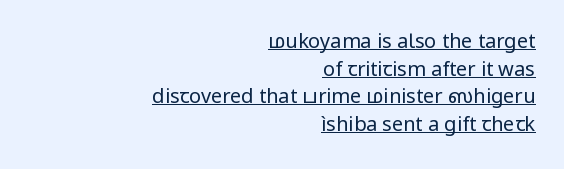
The image shows 20 px text type, upright; set right-aligned, normal line spacing (1.38x), normal letter spacing, underlined.
